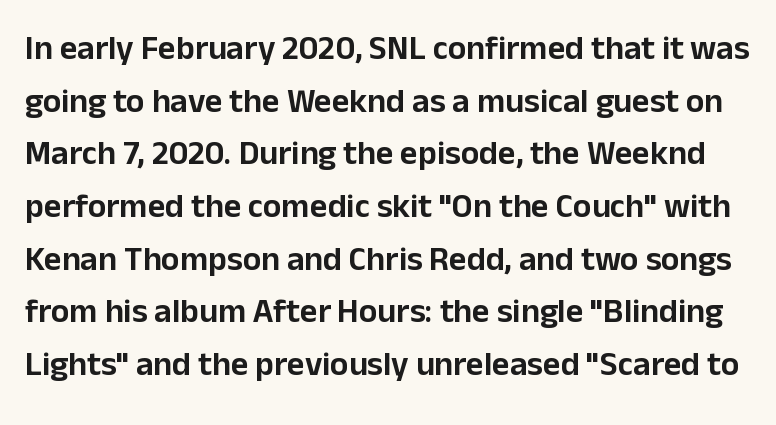
{"serif": "no", "italic": "no", "width": "normal", "stroke_contrast": "low", "x_height": "medium", "monospaced": "no", "underline": "no", "line_spacing": "normal", "line_spacing_ratio": 1.55, "letter_spacing": "normal", "letter_spacing_em": 0.0, "glyph_px": 34}
